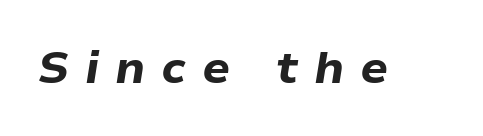
Each row of text sits above clean, open space. Character widths vary here, with narrow letters taking less room than wide ones. As a designer I'd log this as weight 700, bold. You can tell it's italic because the verticals aren't actually vertical.
